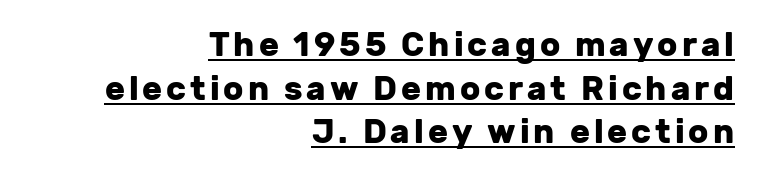
{"serif": "no", "italic": "no", "bold": "yes", "weight": "heavy", "width": "normal", "stroke_contrast": "low", "x_height": "medium", "monospaced": "no", "underline": "yes", "align": "right", "line_spacing": "normal", "line_spacing_ratio": 1.32, "glyph_px": 33}
